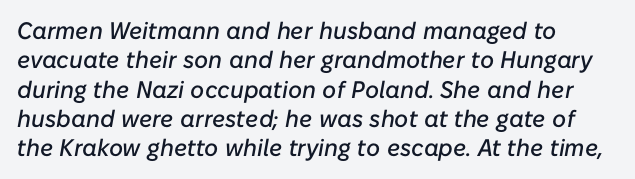
{"italic": "yes", "lean": "right", "slant_degrees": 10, "underline": "no", "align": "left", "line_spacing_ratio": 1.22, "letter_spacing": "normal", "letter_spacing_em": 0.0, "glyph_px": 24}
